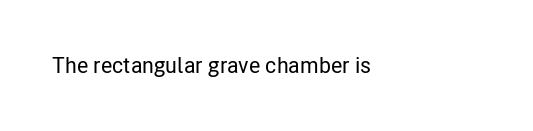
The rag falls on the right side of this text block. Posture: upright roman. The letterforms sit shoulder to shoulder at normal distance. Each row of text sits above clean, open space.
